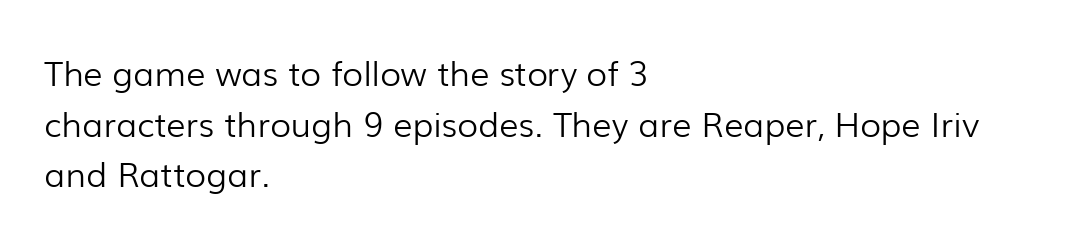
{"serif": "no", "italic": "no", "bold": "no", "weight": "light", "width": "normal", "stroke_contrast": "low", "x_height": "medium", "monospaced": "no", "underline": "no", "align": "left", "line_spacing": "normal", "line_spacing_ratio": 1.49, "letter_spacing": "normal", "letter_spacing_em": 0.0, "glyph_px": 34}
